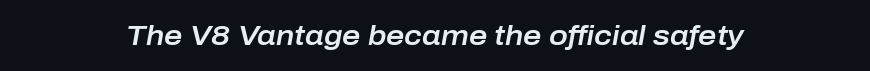
{"italic": "yes", "lean": "right", "slant_degrees": 10, "width": "normal", "stroke_contrast": "low", "x_height": "medium", "monospaced": "no", "underline": "no", "align": "center", "letter_spacing": "normal", "letter_spacing_em": 0.0, "glyph_px": 28}
